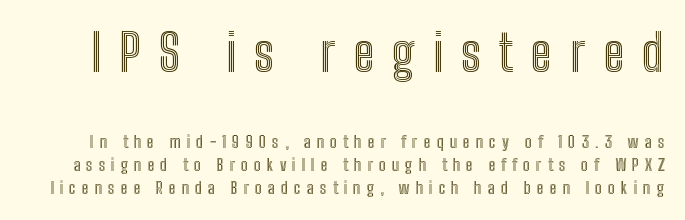
The image shows 51 px condensed type, upright; set normal line spacing (1.36x), unusually wide letter spacing (+0.35 em), not underlined; the first (top) block is 3.0x larger; a medium x-height.
